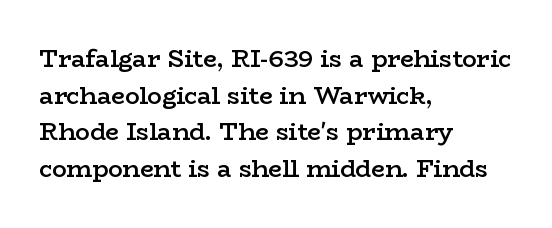
If you drew a line through each stem, it would be perfectly vertical. Each line starts at the same left margin while the right side varies. The string is rendered with underlining switched off. In terms of weight, the rendering is demibold, just under bold.
